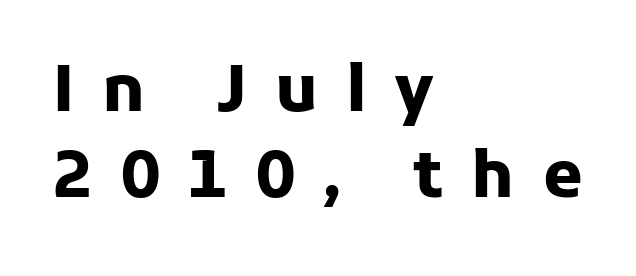
The passage shown is typed in a proportional face where columns would drift. A dark, heavy texture on the line: the type is bold. The font's upright variant was chosen for this text. There is plenty of visible air inserted between adjacent glyphs.
